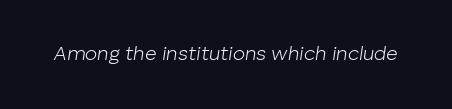
Type without underlining. This rendering leaves character spacing at its baseline value. Each stroke keeps to a modest, everyday thickness or less. There's an unmistakable incline to the writing here.
